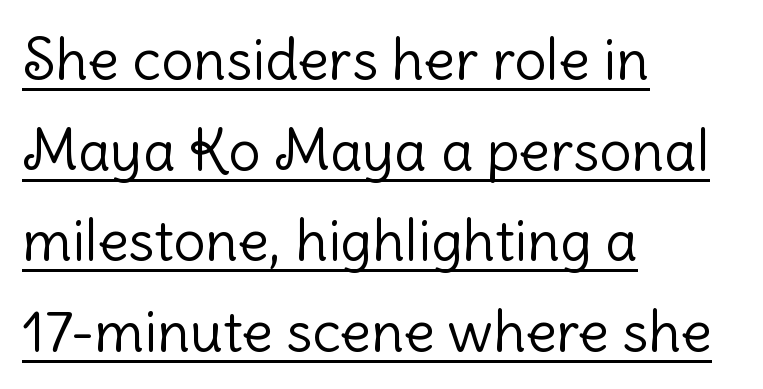
{"serif": "no", "italic": "no", "bold": "no", "weight": "light", "width": "normal", "stroke_contrast": "low", "x_height": "medium", "monospaced": "no", "underline": "yes", "align": "left", "line_spacing": "normal", "line_spacing_ratio": 1.59, "letter_spacing": "normal", "letter_spacing_em": 0.0, "glyph_px": 57}
